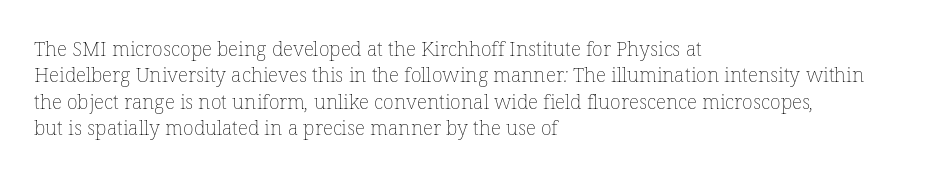
Q: Is the text bold? A: No.
Q: Is the text underlined? A: No.
Q: How is the paragraph aligned? A: Left-aligned.
Q: Is the spacing between letters normal or unusually wide? A: Normal.
Q: Is the spacing between lines tight, normal or loose? A: Normal.
